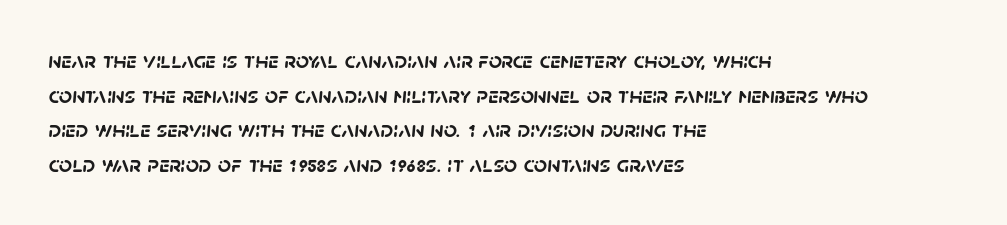
Q: Is the text bold? A: Yes.
Q: Is the text underlined? A: No.
Q: How is the paragraph aligned? A: Left-aligned.
Q: Is the spacing between letters normal or unusually wide? A: Normal.
Q: Is the spacing between lines tight, normal or loose? A: Normal.
